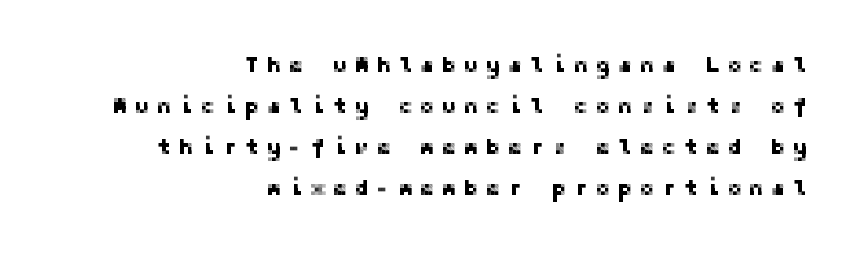
The image shows 22 px text type, upright; set right-aligned, line spacing 1.87x, unusually wide letter spacing (+0.33 em), not underlined.
